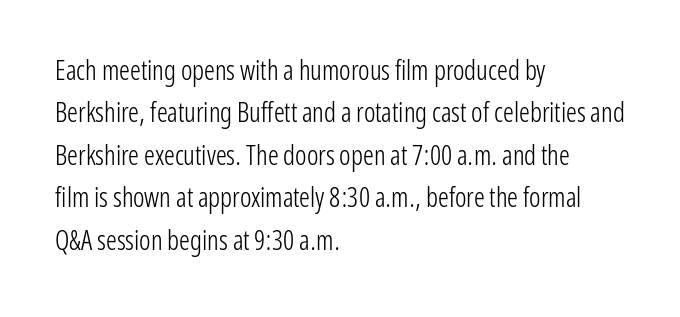
Q: Is the text bold? A: No.
Q: Is the text italic (slanted)? A: No, it is upright.
Q: Is the text underlined? A: No.
Q: How is the paragraph aligned? A: Left-aligned.
Q: Is the spacing between letters normal or unusually wide? A: Normal.
Q: Is the spacing between lines tight, normal or loose? A: Normal.
